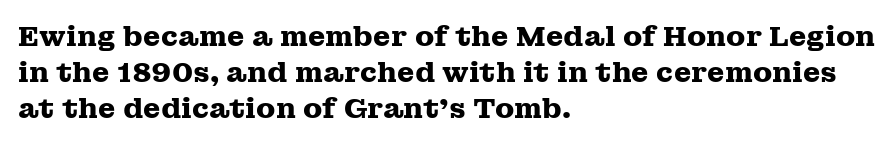
{"serif": "yes", "italic": "no", "bold": "yes", "weight": "heavy", "width": "wide", "stroke_contrast": "medium", "x_height": "medium", "monospaced": "no", "underline": "no", "align": "left", "line_spacing": "normal", "line_spacing_ratio": 1.29, "letter_spacing": "normal", "letter_spacing_em": 0.0, "glyph_px": 28}
